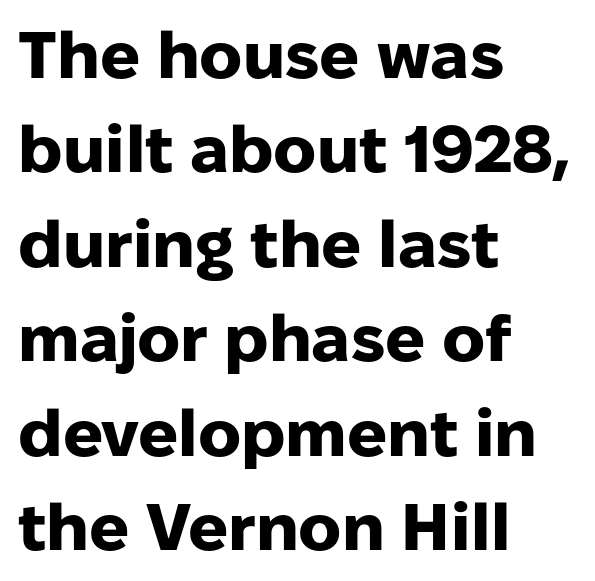
{"serif": "no", "italic": "no", "bold": "yes", "weight": "heavy", "width": "normal", "stroke_contrast": "low", "x_height": "medium", "monospaced": "no", "underline": "no", "align": "left", "line_spacing": "normal", "line_spacing_ratio": 1.43, "letter_spacing": "normal", "letter_spacing_em": 0.0, "glyph_px": 66}
